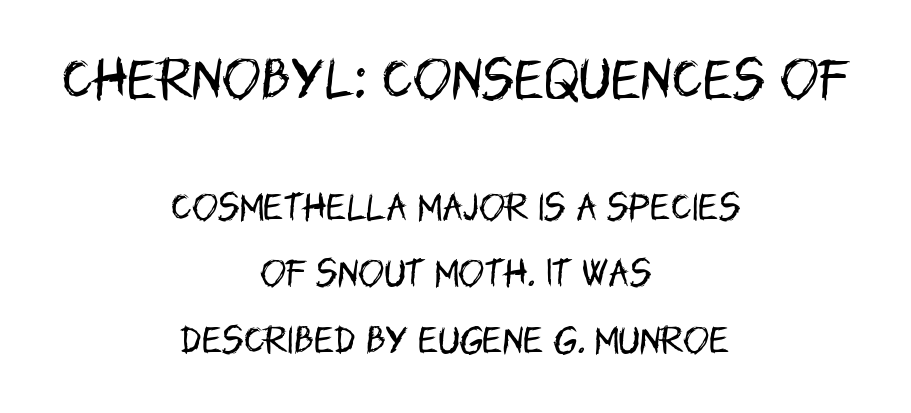
Q: Is the text bold? A: No.
Q: Is the text italic (slanted)? A: No, it is upright.
Q: Is the typeface a serif or a sans-serif typeface? A: Sans-serif.
Q: Is the text underlined? A: No.
Q: How is the paragraph aligned? A: Centered.
Q: Is the spacing between letters normal or unusually wide? A: Normal.
Q: Is the spacing between lines tight, normal or loose? A: Loose.
Q: Which block of text is set in a larger size, the first (top) or the second (bottom)? A: The first (top) one.
Q: Width (condensed, normal, or wide)? A: Condensed.
Q: Stroke contrast? A: Low.
Q: x-height? A: Large.
Q: Monospaced? A: No.
